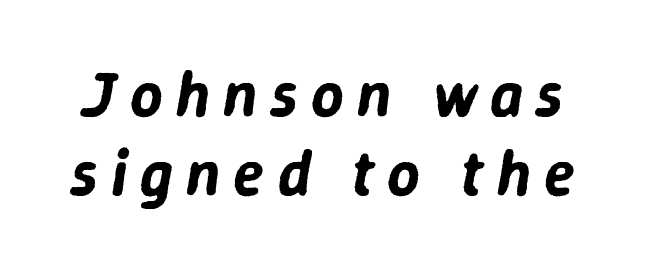
Q: Is the text italic (slanted)? A: Yes, it leans right by about 9 degrees.
Q: Is the text underlined? A: No.
Q: Is the spacing between letters normal or unusually wide? A: Unusually wide.
Q: Width (condensed, normal, or wide)? A: Normal.
Q: Stroke contrast? A: Low.
Q: x-height? A: Medium.
Q: Monospaced? A: No.
